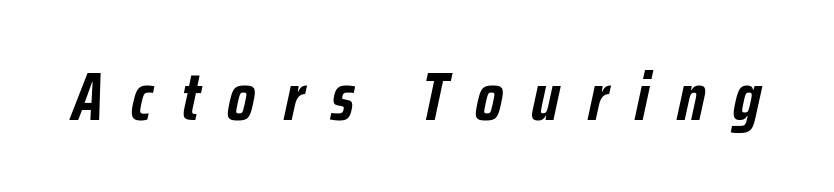
{"italic": "yes", "lean": "right", "slant_degrees": 12, "bold": "yes", "weight": "semibold", "width": "condensed", "stroke_contrast": "low", "x_height": "medium", "monospaced": "no", "underline": "no", "letter_spacing": "wide", "letter_spacing_em": 0.41, "glyph_px": 68}
